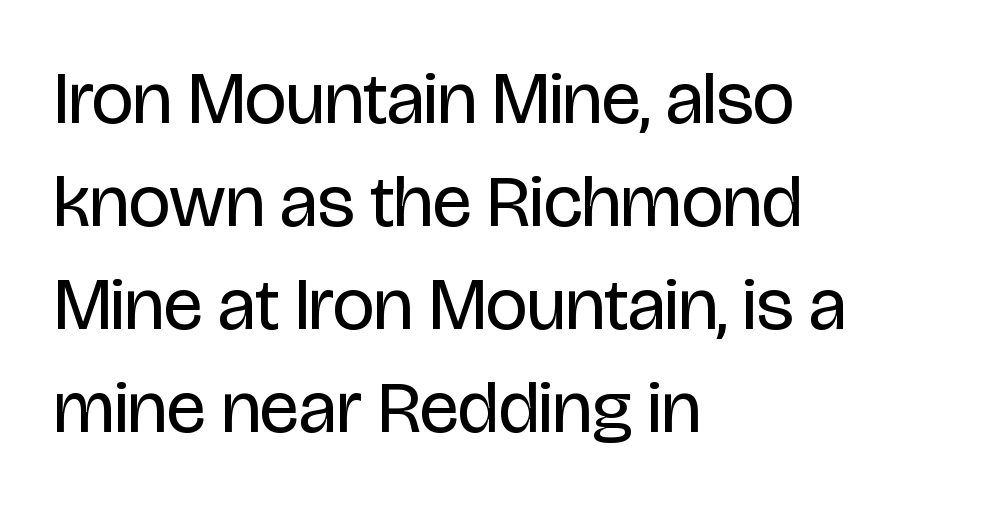
{"serif": "no", "italic": "no", "bold": "no", "weight": "regular", "width": "condensed", "stroke_contrast": "low", "x_height": "large", "monospaced": "no", "underline": "no", "align": "left", "line_spacing": "normal", "line_spacing_ratio": 1.39, "letter_spacing": "normal", "letter_spacing_em": 0.0, "glyph_px": 74}
